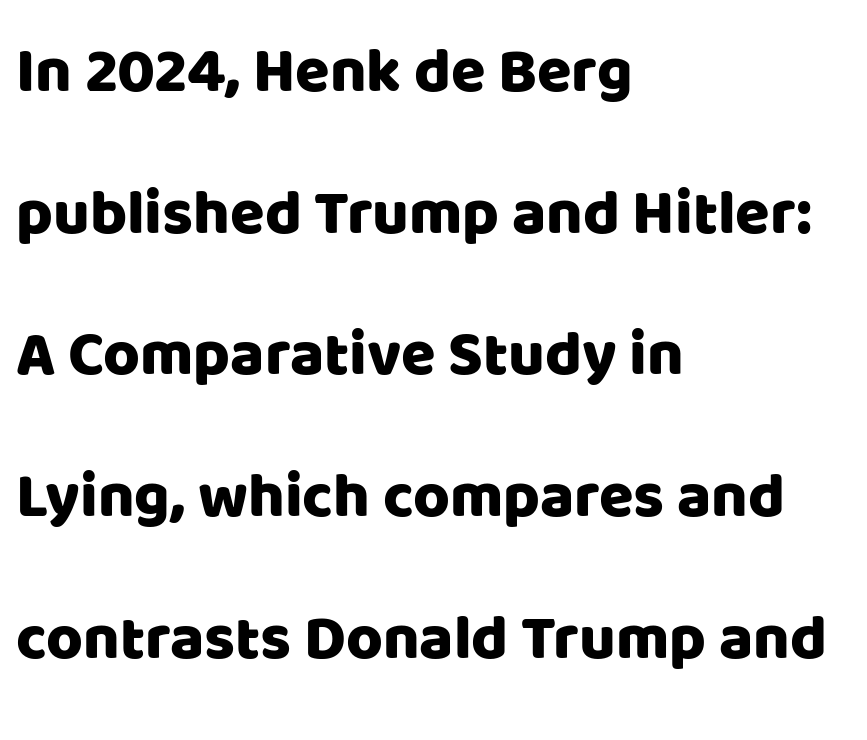
The image shows 63 px sans-serif type, upright; set left-aligned, loose line spacing (2.25x), normal letter spacing, not underlined; low stroke contrast and a large x-height.
